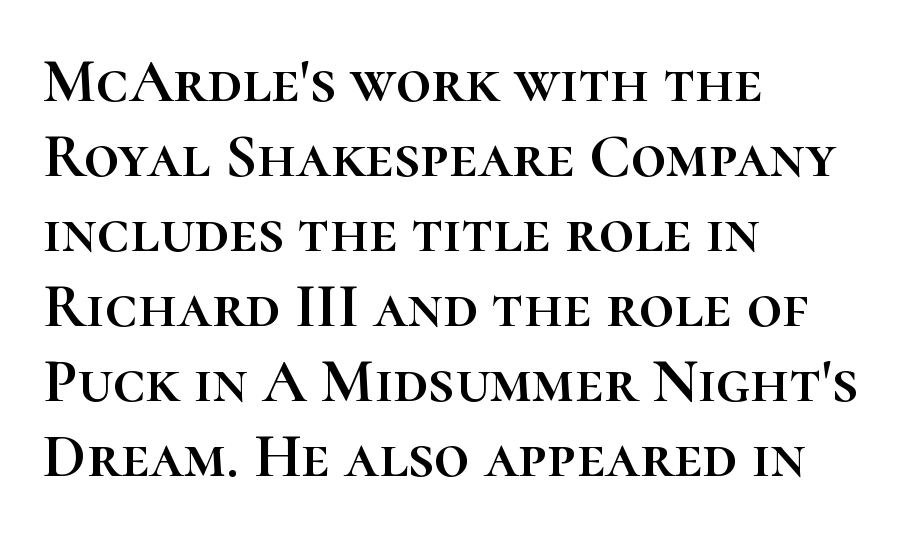
The image shows 62 px text type, upright; set left-aligned, line spacing 1.21x, normal letter spacing, not underlined; high stroke contrast and a medium x-height.
